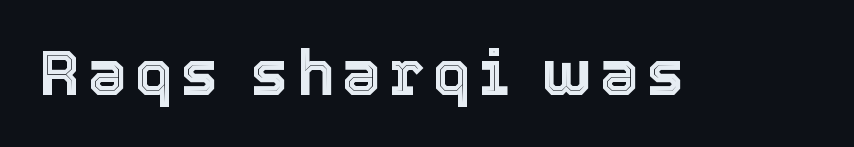
Q: Is the text italic (slanted)? A: No, it is upright.
Q: Is the text underlined? A: No.
Q: Width (condensed, normal, or wide)? A: Normal.
Q: x-height? A: Medium.
Q: Monospaced? A: No.
